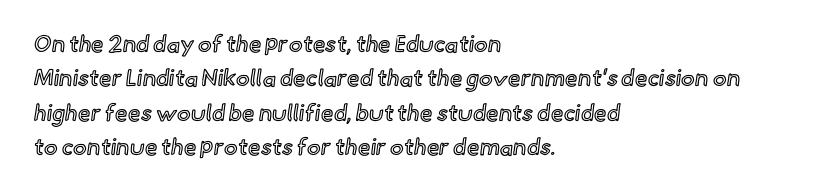
Q: Is the text italic (slanted)? A: Yes.
Q: Is the text underlined? A: No.
Q: How is the paragraph aligned? A: Left-aligned.
Q: Is the spacing between letters normal or unusually wide? A: Normal.
Q: Is the spacing between lines tight, normal or loose? A: Normal.
